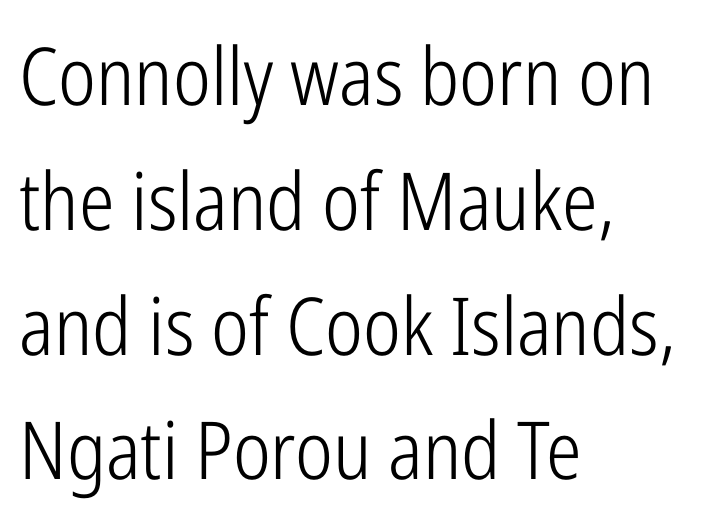
The image shows 80 px light, condensed sans-serif type, upright; set left-aligned, normal line spacing (1.56x), normal letter spacing, not underlined; low stroke contrast and a medium x-height.
